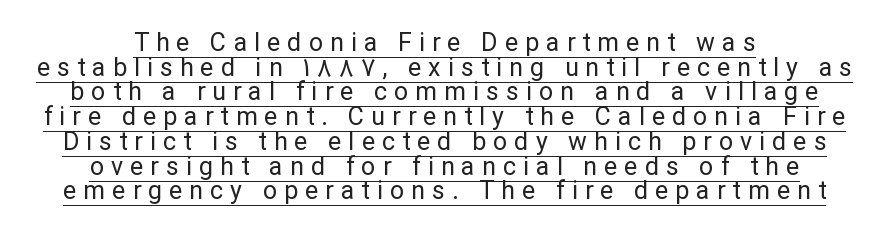
Q: Is the text bold? A: No.
Q: Is the text italic (slanted)? A: No, it is upright.
Q: Is the text underlined? A: Yes.
Q: How is the paragraph aligned? A: Centered.
Q: Is the spacing between letters normal or unusually wide? A: Unusually wide.
Q: Is the spacing between lines tight, normal or loose? A: Tight.
